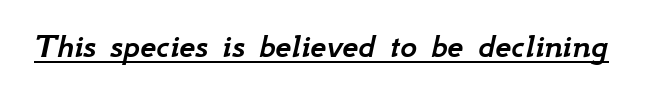
The image shows 36 px text type, italic (leaning right); set normal letter spacing, underlined; low stroke contrast and a small x-height.
